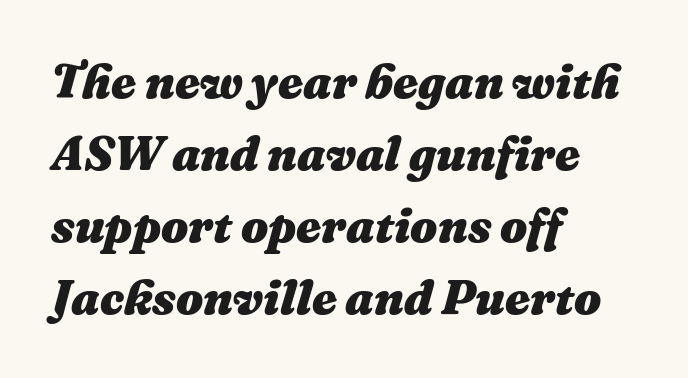
Notice how the stems are inclined rather than vertical — that's the hallmark of italics. Plenty of ink on the page — the face is bold. This rendering uses left alignment, leaving the right contour irregular. Students, note that the glyphs here touch the page at normal intervals. Students, observe: this is what conventionally led text looks like.
